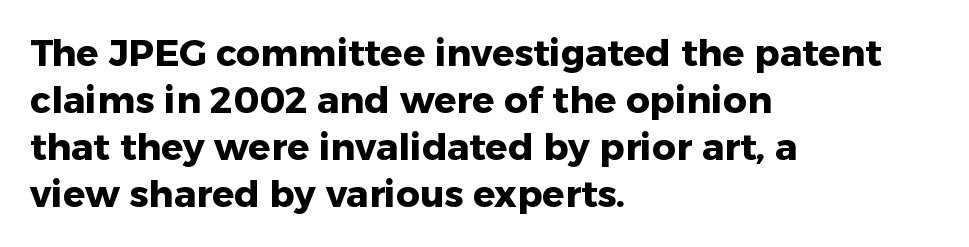
The image shows 37 px heavy sans-serif type, upright; set left-aligned, normal line spacing (1.27x), normal letter spacing, not underlined; low stroke contrast and a medium x-height.
